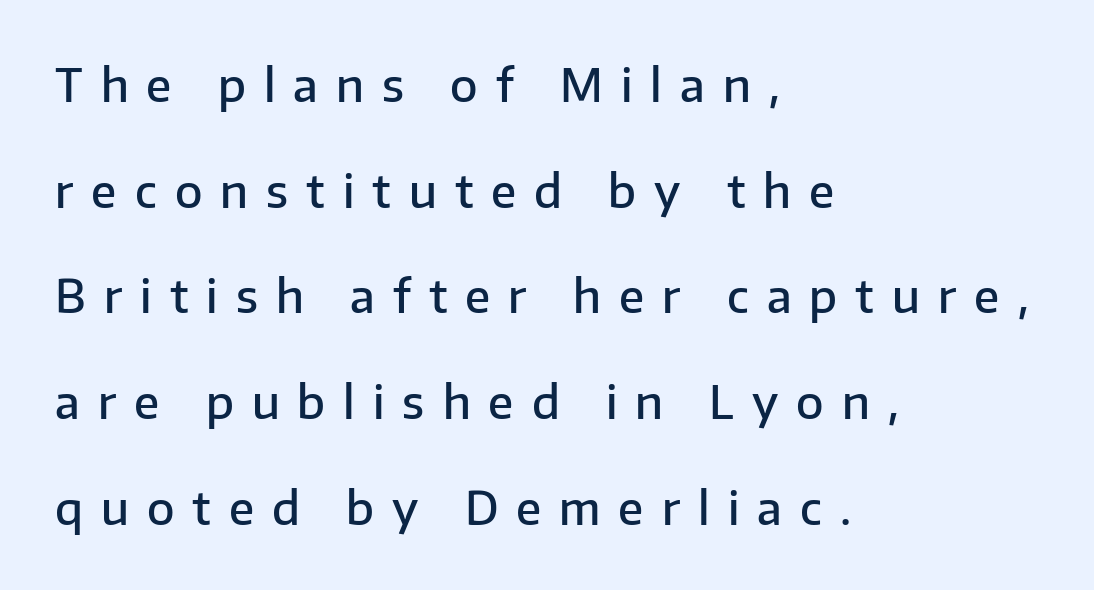
Each word looks stretched out because of the extra space between its letters. Check where the strokes stop: nothing finishes them off — pure sans. The paragraph has a hard left edge and a soft right edge. If you measured baseline to baseline, you'd find a long distance. The area under the type is left untouched.
